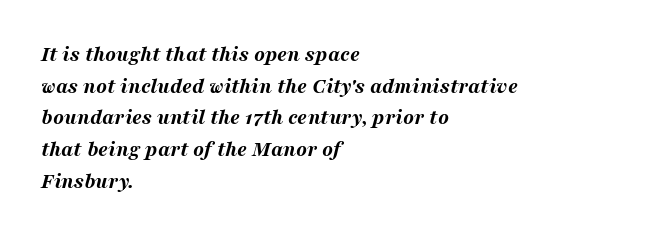
These lines keep a tight, regular rhythm from letter to letter. These lines carry a lot of weight — the face is fully bold. Left-aligned paragraph, ragged on the right. The passage shown stacks its lines at a standard gap. Quick note: underline off. The lettering tilts uniformly, giving the passage an italic look.
